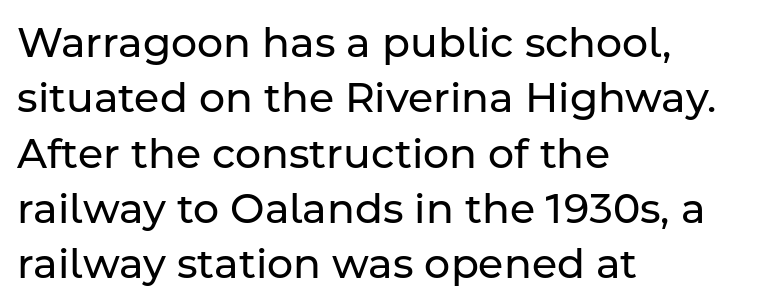
{"serif": "no", "italic": "no", "bold": "no", "weight": "regular", "width": "normal", "stroke_contrast": "low", "x_height": "medium", "monospaced": "no", "underline": "no", "align": "left", "line_spacing": "normal", "line_spacing_ratio": 1.35, "letter_spacing": "normal", "letter_spacing_em": 0.0, "glyph_px": 41}
